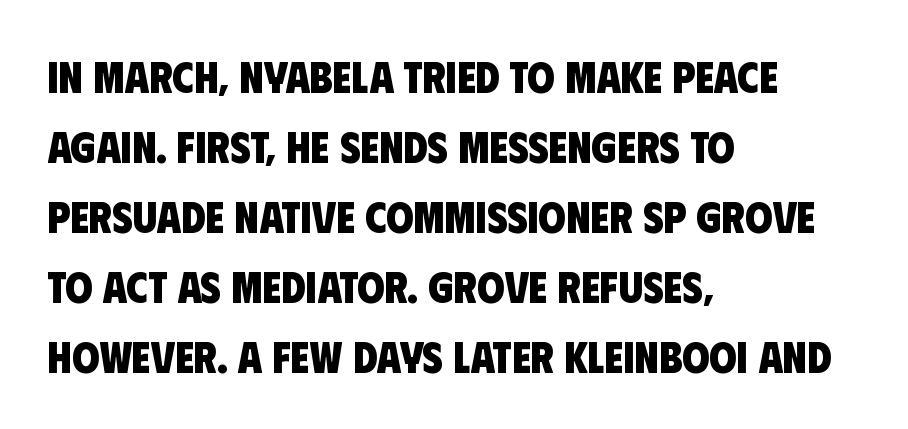
The letters sit at their default tracking, neither squeezed nor spread. The passage is arranged the way most books set body copy — flush left. Whoever set this chose a conventional vertical rhythm. Strong, thick strokes mark this as bold type. Note the varied advance widths — an 'i' is clearly narrower than an 'm'.
